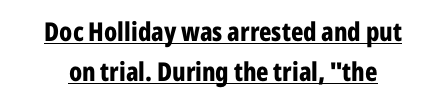
The image shows 26 px bold type, upright; set normal line spacing (1.54x), normal letter spacing, underlined.
